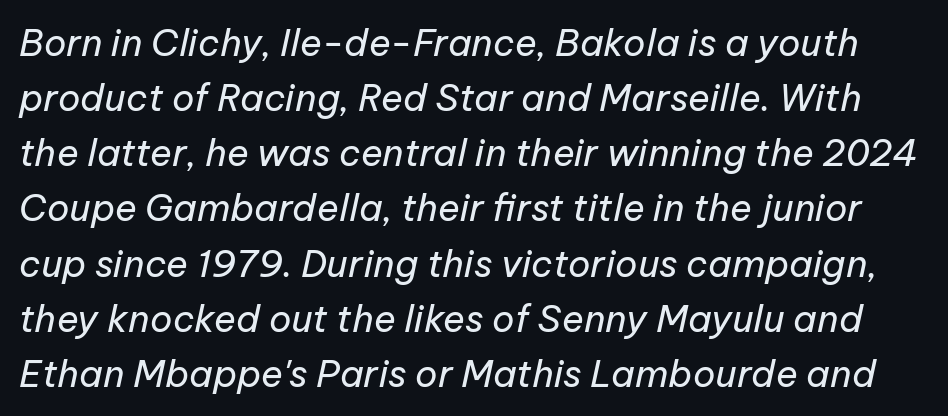
The image shows 37 px regular-weight type, italic (leaning right); set normal line spacing (1.49x), normal letter spacing, not underlined; low stroke contrast and a medium x-height.
